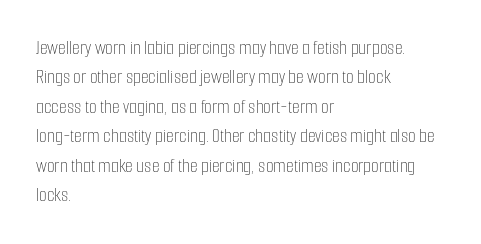
{"italic": "no", "bold": "no", "underline": "no", "align": "left", "line_spacing": "normal", "line_spacing_ratio": 1.47, "letter_spacing": "normal", "letter_spacing_em": 0.0, "glyph_px": 20}
